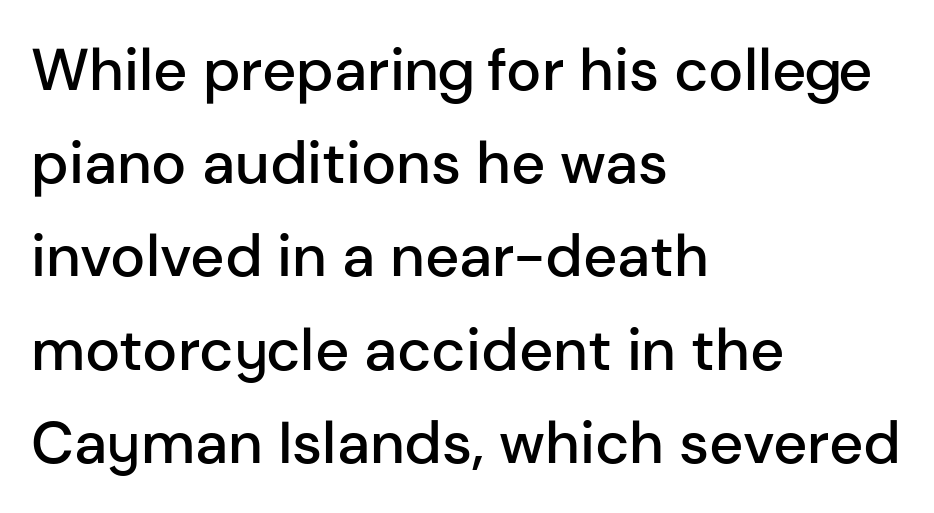
Q: Is the text bold? A: Semi-bold.
Q: Is the text italic (slanted)? A: No, it is upright.
Q: Is the typeface a serif or a sans-serif typeface? A: Sans-serif.
Q: Is the text underlined? A: No.
Q: How is the paragraph aligned? A: Left-aligned.
Q: Is the spacing between letters normal or unusually wide? A: Normal.
Q: Is the spacing between lines tight, normal or loose? A: Normal.
Q: Width (condensed, normal, or wide)? A: Normal.
Q: Stroke contrast? A: Low.
Q: x-height? A: Medium.
Q: Monospaced? A: No.
